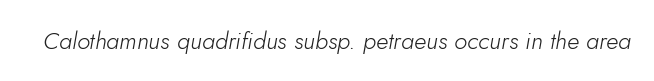
{"italic": "yes", "lean": "right", "slant_degrees": 5, "bold": "no", "underline": "no", "letter_spacing": "normal", "letter_spacing_em": 0.0, "glyph_px": 24}
